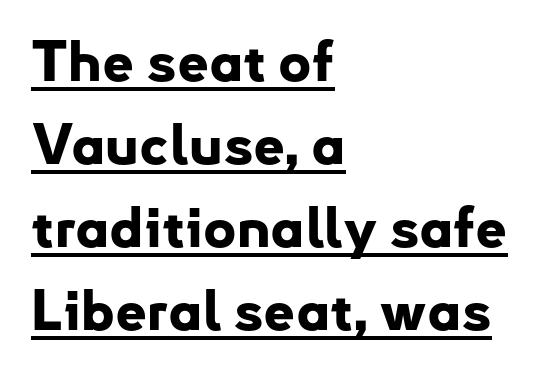
{"serif": "no", "italic": "no", "bold": "yes", "weight": "bold", "width": "normal", "stroke_contrast": "low", "x_height": "small", "monospaced": "no", "underline": "yes", "align": "left", "line_spacing": "normal", "line_spacing_ratio": 1.48, "letter_spacing": "normal", "letter_spacing_em": 0.0, "glyph_px": 56}
